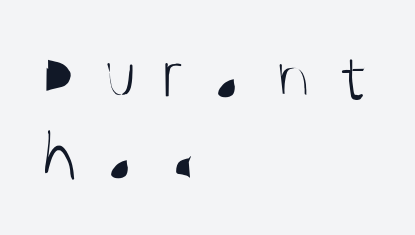
Q: Is the text bold? A: No.
Q: Is the text italic (slanted)? A: No, it is upright.
Q: Is the typeface a serif or a sans-serif typeface? A: Sans-serif.
Q: Is the text underlined? A: No.
Q: How is the paragraph aligned? A: Left-aligned.
Q: Is the spacing between letters normal or unusually wide? A: Unusually wide.
Q: Is the spacing between lines tight, normal or loose? A: Tight.
Q: Width (condensed, normal, or wide)? A: Condensed.
Q: Stroke contrast? A: Medium.
Q: x-height? A: Large.
Q: Monospaced? A: No.
